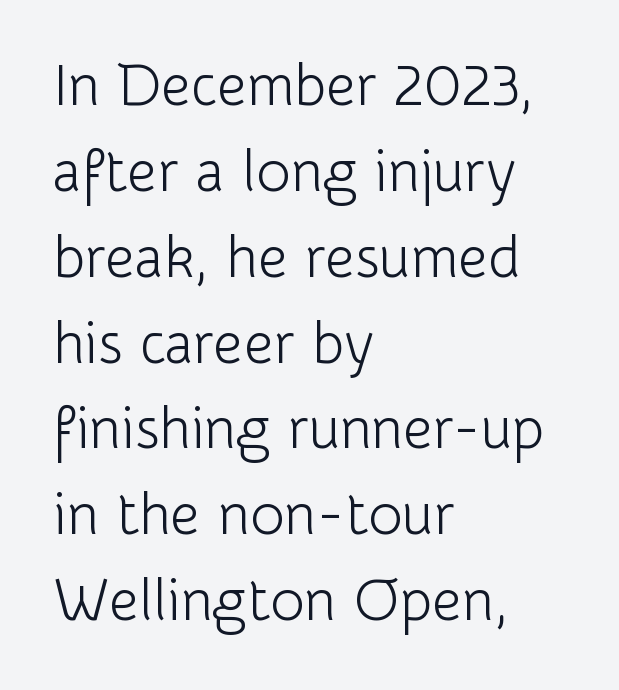
{"serif": "no", "italic": "no", "bold": "no", "weight": "light", "width": "normal", "stroke_contrast": "low", "x_height": "medium", "monospaced": "no", "underline": "no", "align": "left", "line_spacing": "normal", "line_spacing_ratio": 1.48, "letter_spacing": "normal", "letter_spacing_em": 0.0, "glyph_px": 58}
